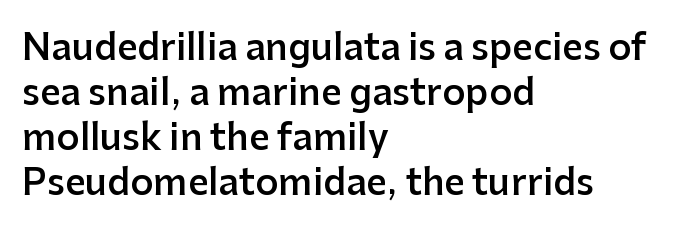
This rendering leaves character spacing at its baseline value. Unlike a traditional serif, this face leaves its strokes unadorned. The leading is moderate, giving the passage an even texture. Note the varied advance widths — an 'i' is clearly narrower than an 'm'.
